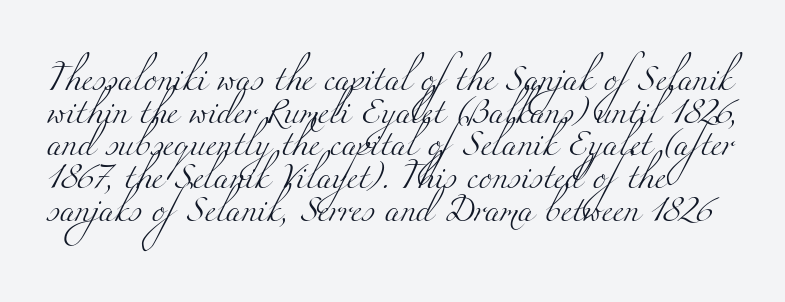
Glyph-to-glyph distance matches everyday printed text. Stroke mass is kept to a normal reading level or below. Does the leading feel generous? No, just average. Descender tails drop into unmarked territory. Casual observation: everything's shoved over to the left.
